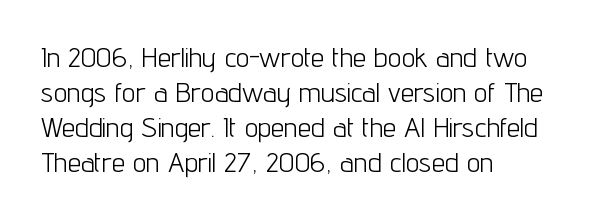
Style check: upright. Plain, unruled lines of type. The paragraph has a hard left edge and a soft right edge. This rendering leaves character spacing at its baseline value. A typesetter would call this leading conventional body-copy spacing. These glyphs show unthickened strokes, regular width or finer.
